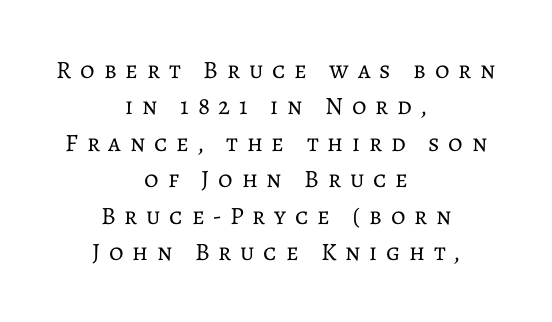
Q: Is the text bold? A: No.
Q: Is the text italic (slanted)? A: No, it is upright.
Q: Is the text underlined? A: No.
Q: How is the paragraph aligned? A: Centered.
Q: Is the spacing between letters normal or unusually wide? A: Unusually wide.
Q: Is the spacing between lines tight, normal or loose? A: Normal.
